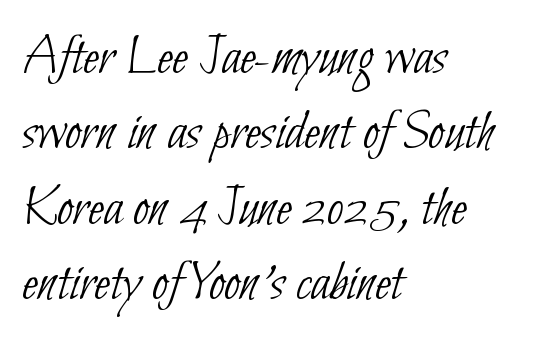
Q: Is the text bold? A: No.
Q: Is the typeface a serif or a sans-serif typeface? A: Sans-serif.
Q: Is the text underlined? A: No.
Q: How is the paragraph aligned? A: Left-aligned.
Q: Is the spacing between letters normal or unusually wide? A: Normal.
Q: Is the spacing between lines tight, normal or loose? A: Normal.
Q: Width (condensed, normal, or wide)? A: Condensed.
Q: Stroke contrast? A: Low.
Q: x-height? A: Small.
Q: Monospaced? A: No.
